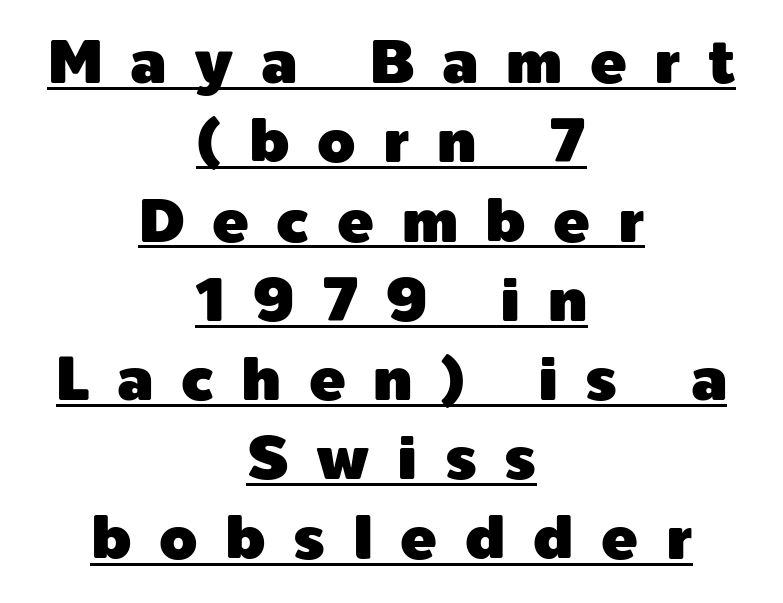
The image shows 61 px sans-serif type, upright; set centered, normal line spacing (1.3x), unusually wide letter spacing (+0.45 em), underlined; a medium x-height.
